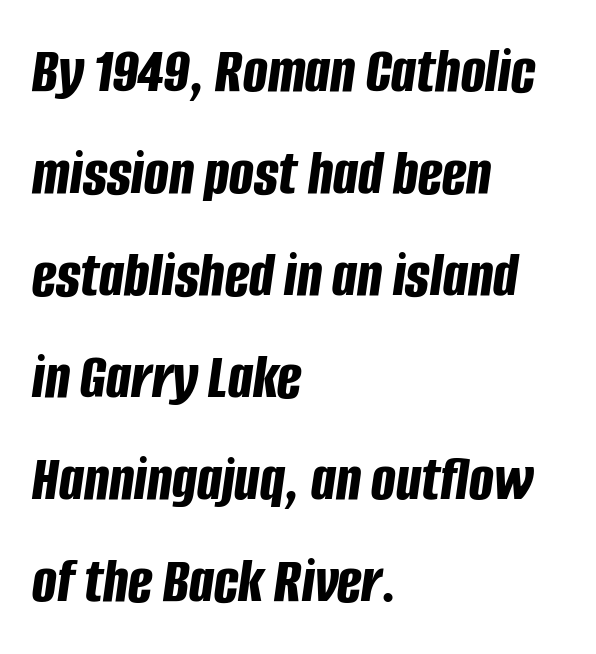
{"italic": "yes", "lean": "right", "slant_degrees": 8, "bold": "yes", "weight": "bold", "width": "condensed", "stroke_contrast": "low", "x_height": "large", "monospaced": "no", "underline": "no", "align": "left", "line_spacing": "normal", "line_spacing_ratio": 1.57, "letter_spacing": "normal", "letter_spacing_em": 0.0, "glyph_px": 65}
